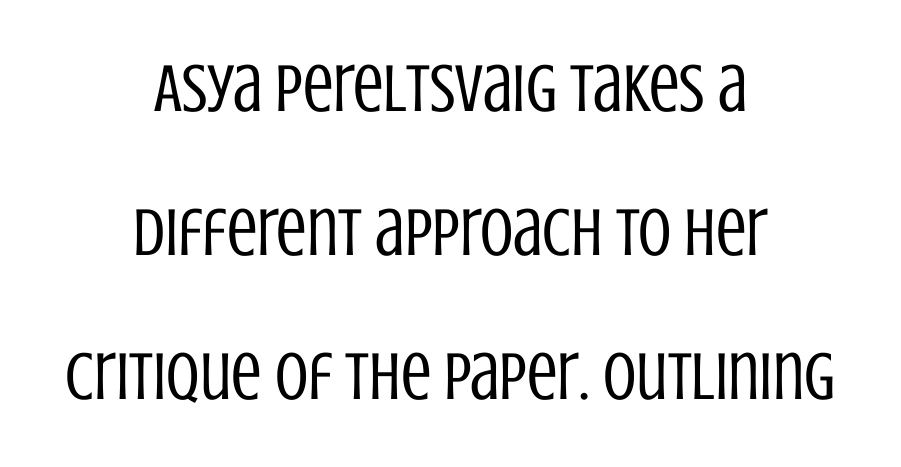
The image shows 68 px regular-weight, condensed sans-serif type, upright; set centered, loose line spacing (2.12x), normal letter spacing, not underlined; low stroke contrast and a large x-height.
